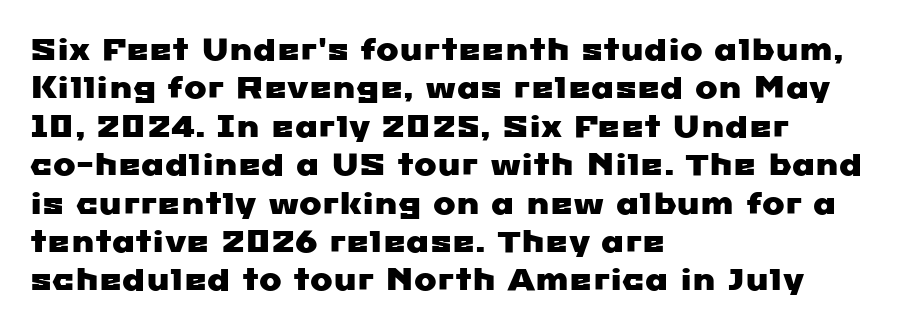
These lines are set flush left with a ragged right edge. Each letter keeps its own natural width here, so spacing adapts to shape. A typesetter would call this leading conventional body-copy spacing. Anything drawn beneath the words? Only blank space. Is this a sans? Yes — the strokes have no serifs. Glyph-to-glyph distance matches everyday printed text.
